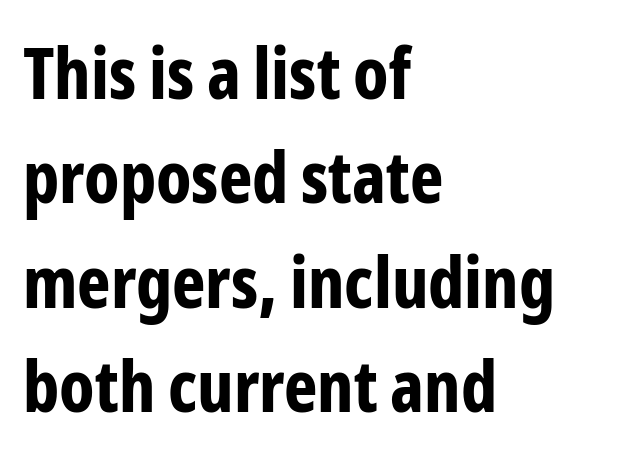
A sans-serif font was chosen for this passage. Glyph-to-glyph distance matches everyday printed text. What's the leading like? Ordinary, nothing unusual. This sample is left-justified, so line endings fall wherever the words run out. Looks like regular typesetting: each glyph gets only the width it needs.
